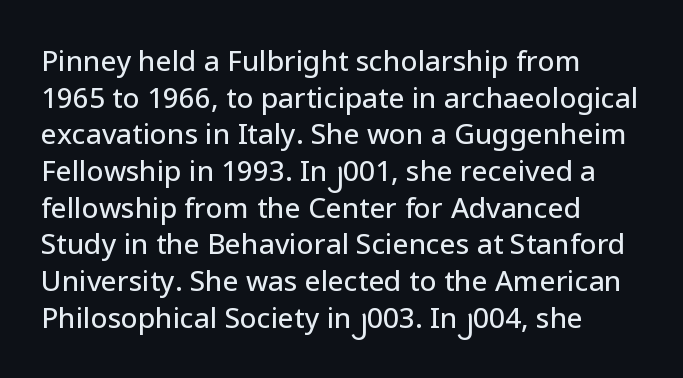
The image shows 28 px sans-serif type, upright; set left-aligned, normal line spacing (1.31x), normal letter spacing, not underlined; low stroke contrast and a medium x-height.
